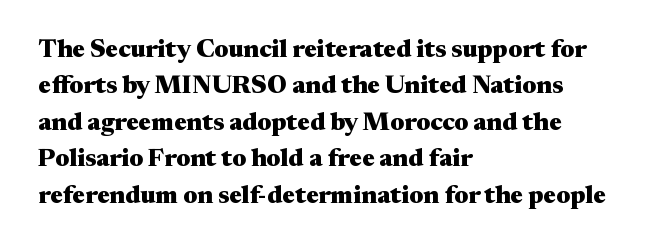
The image shows 25 px bold type, upright; set left-aligned, normal line spacing (1.46x), normal letter spacing, not underlined.
